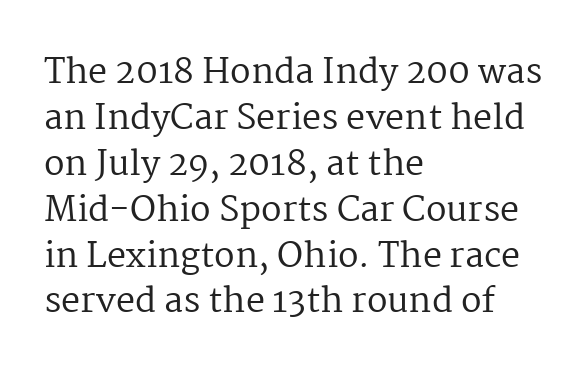
Q: Is the text bold? A: No.
Q: Is the text italic (slanted)? A: No, it is upright.
Q: Is the typeface a serif or a sans-serif typeface? A: Serif.
Q: Is the text underlined? A: No.
Q: How is the paragraph aligned? A: Left-aligned.
Q: Is the spacing between letters normal or unusually wide? A: Normal.
Q: Is the spacing between lines tight, normal or loose? A: Normal.
Q: Width (condensed, normal, or wide)? A: Normal.
Q: Stroke contrast? A: Medium.
Q: x-height? A: Medium.
Q: Monospaced? A: No.
